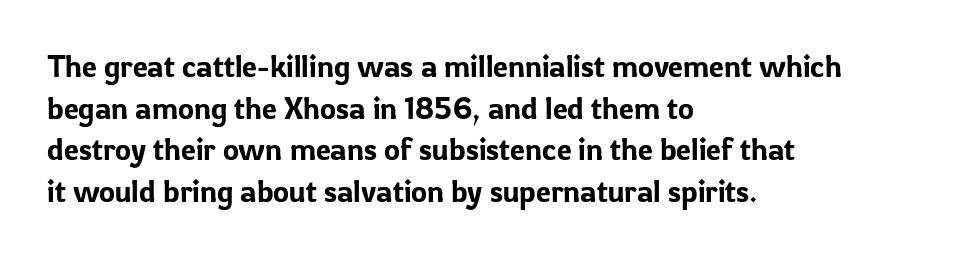
The letters advance in unequal steps, a hallmark of proportional type. This rendering features lettering with no underline. Honestly, the row spacing looks completely unremarkable. This sample is left-justified, so line endings fall wherever the words run out.
